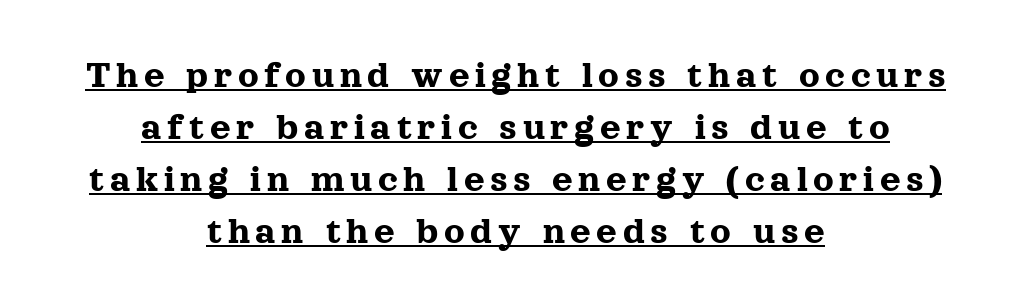
{"serif": "yes", "italic": "no", "width": "normal", "x_height": "medium", "monospaced": "no", "underline": "yes", "align": "center", "line_spacing": "normal", "line_spacing_ratio": 1.3, "glyph_px": 40}
